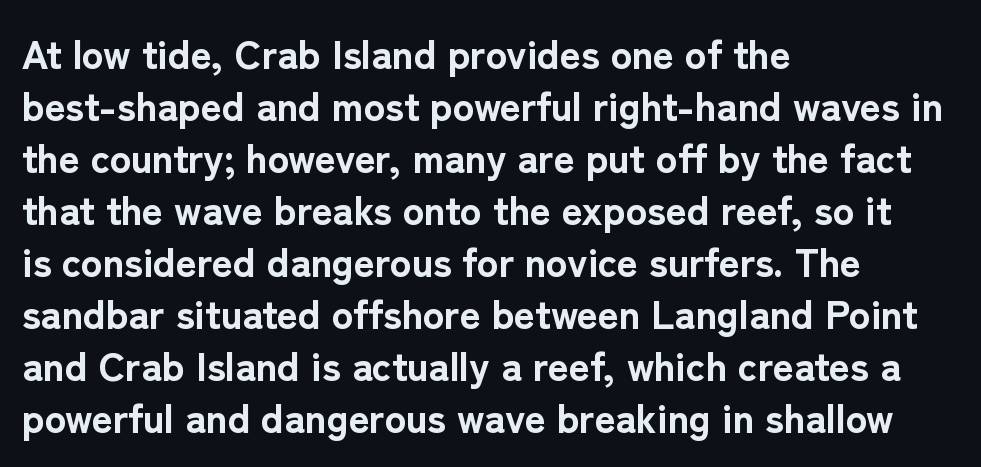
The specimen omits any rule beneath the text block's lines. Set as a true bold cut, around the 700 mark. Observe the absence of serifs on each vertical stroke in this sample. Character widths vary here, with narrow letters taking less room than wide ones. Every stem runs plumb, perpendicular to the baseline. Is there much room between lines? A standard amount, neither cramped nor airy.
